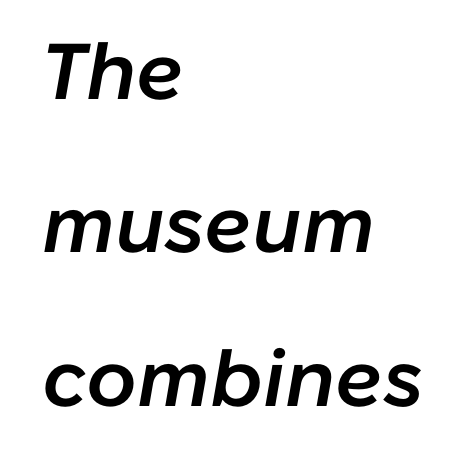
The font's italic variant was chosen for this text. The string is rendered with underlining switched off. Is the block centered? No — it sits flush against the left margin. Honestly, the rows look like they've been pulled way apart. Is this a fixed-width face? No — the glyphs have proportional, varying widths. Compared with an ordinary text face, these strokes are moderately heavier — a semibold.
